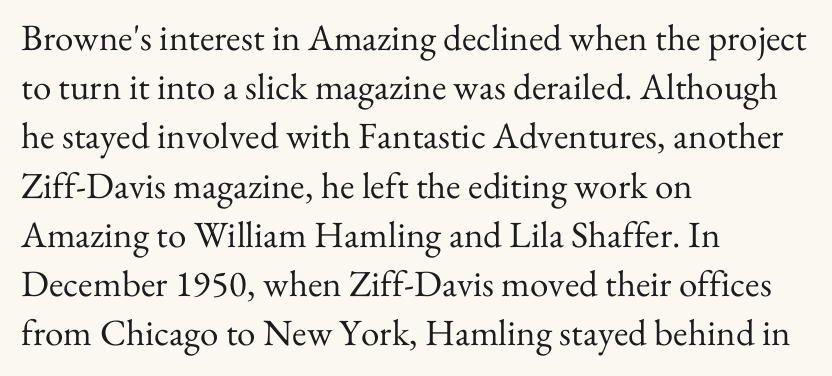
{"serif": "yes", "italic": "no", "bold": "no", "weight": "regular", "width": "normal", "stroke_contrast": "medium", "x_height": "small", "monospaced": "no", "underline": "no", "align": "left", "line_spacing": "normal", "line_spacing_ratio": 1.33, "letter_spacing": "normal", "letter_spacing_em": 0.0, "glyph_px": 37}
